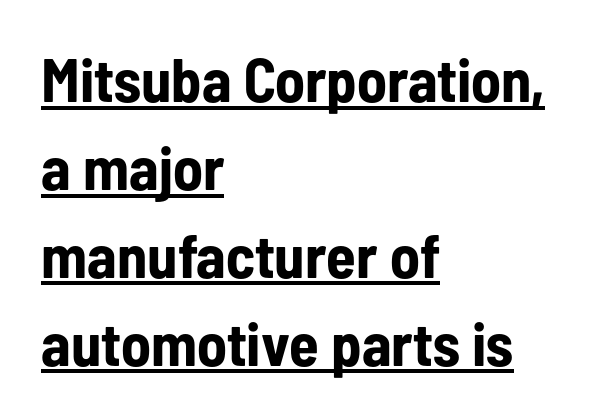
Strong, thick strokes mark this as bold type. Nothing sits at the stroke ends, so this counts as sans-serif. The lines sit at an ordinary, default distance from one another. The glyphs are accompanied by a horizontal stroke just below them. In terms of posture, this sample is upright. Tracking value appears to be zero — textbook default spacing.
